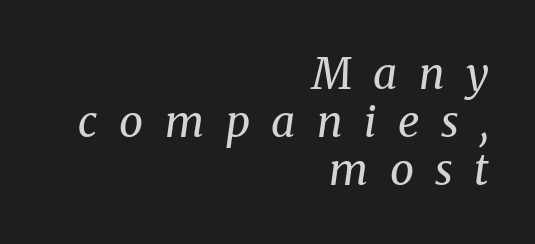
The image shows 43 px regular-weight serif type, italic (leaning right); set right-aligned, tight line spacing (1.12x), unusually wide letter spacing (+0.5 em), not underlined; medium stroke contrast and a medium x-height.
